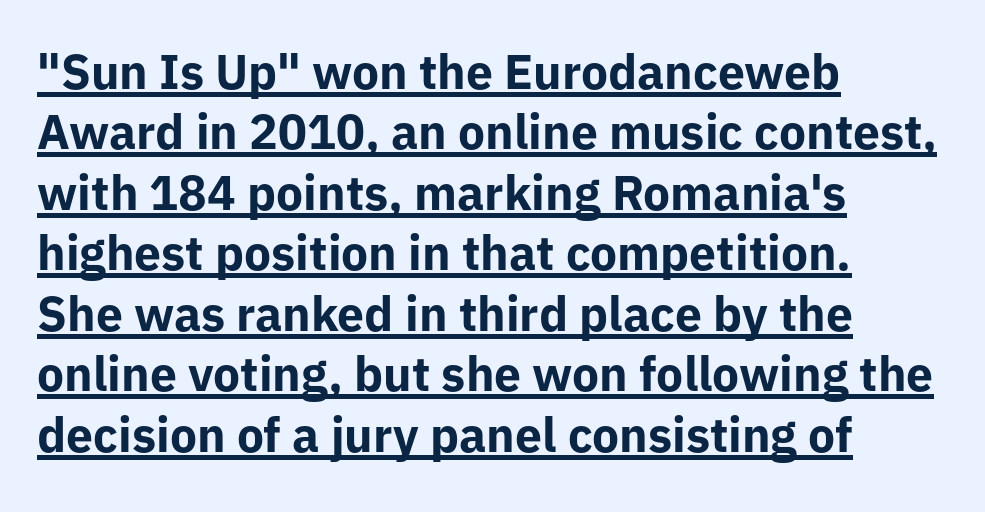
{"serif": "no", "italic": "no", "bold": "yes", "weight": "bold", "width": "normal", "stroke_contrast": "low", "x_height": "medium", "monospaced": "no", "underline": "yes", "align": "left", "line_spacing": "normal", "line_spacing_ratio": 1.26, "letter_spacing": "normal", "letter_spacing_em": 0.0, "glyph_px": 48}
